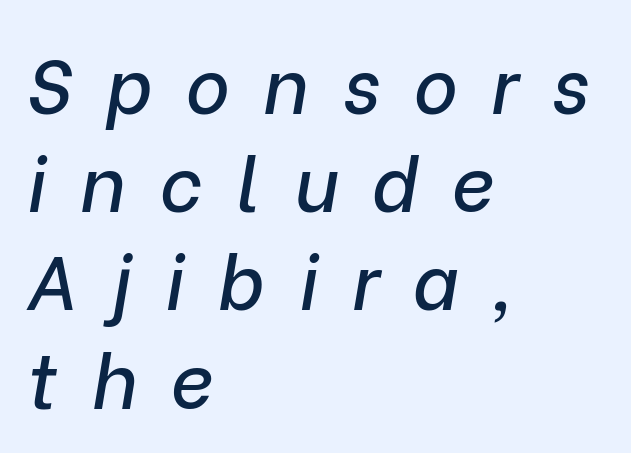
Q: Is the text italic (slanted)? A: Yes, it leans right by about 9 degrees.
Q: Is the text underlined? A: No.
Q: How is the paragraph aligned? A: Left-aligned.
Q: Is the spacing between letters normal or unusually wide? A: Unusually wide.
Q: Is the spacing between lines tight, normal or loose? A: Normal.
Q: Width (condensed, normal, or wide)? A: Normal.
Q: Stroke contrast? A: Low.
Q: x-height? A: Medium.
Q: Monospaced? A: No.
